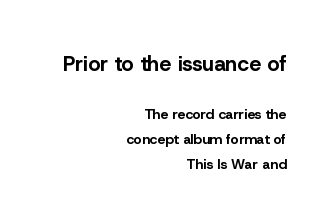
The image shows 21 px bold type, upright; set right-aligned, line spacing 1.81x, normal letter spacing, not underlined; the first (top) block is 1.5x larger.
